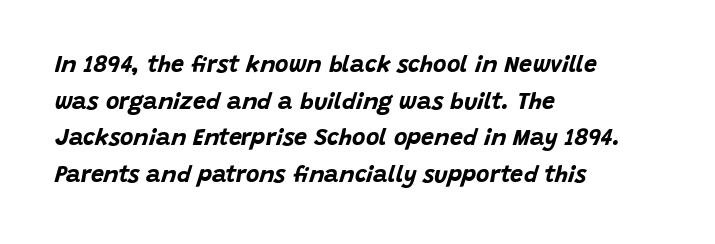
The image shows 23 px bold type, italic (leaning right); set left-aligned, normal line spacing (1.59x), normal letter spacing, not underlined.
